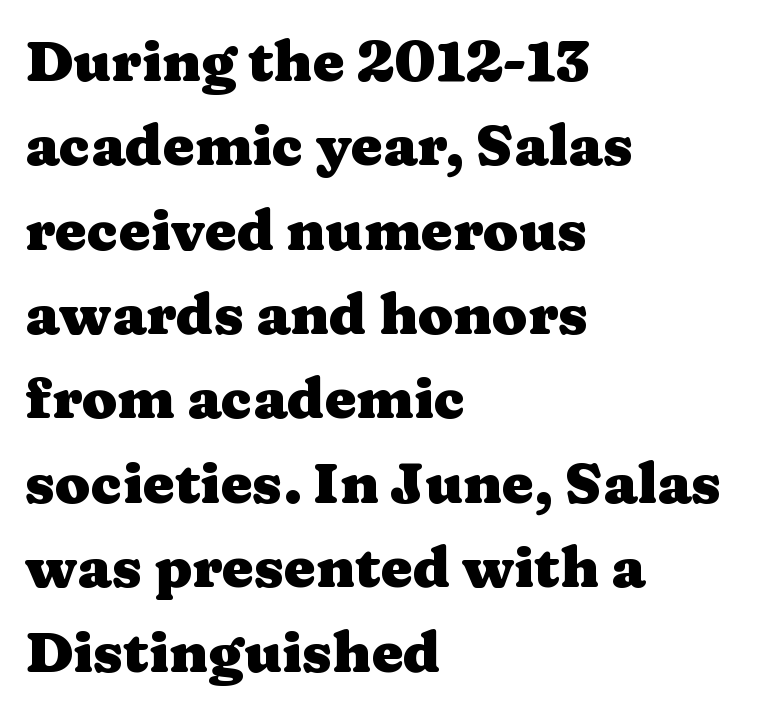
Q: Is the text bold? A: Yes.
Q: Is the text italic (slanted)? A: No, it is upright.
Q: Is the typeface a serif or a sans-serif typeface? A: Serif.
Q: Is the text underlined? A: No.
Q: How is the paragraph aligned? A: Left-aligned.
Q: Is the spacing between letters normal or unusually wide? A: Normal.
Q: Is the spacing between lines tight, normal or loose? A: Normal.
Q: Width (condensed, normal, or wide)? A: Wide.
Q: Stroke contrast? A: Medium.
Q: x-height? A: Medium.
Q: Monospaced? A: No.
